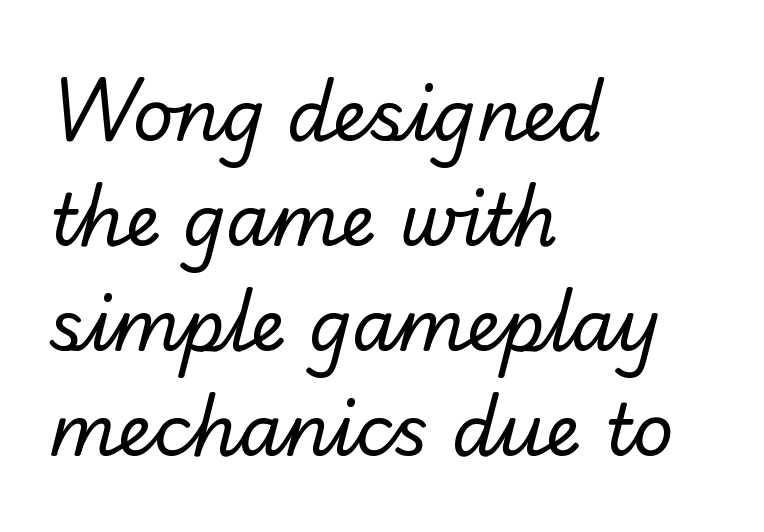
{"serif": "no", "bold": "no", "weight": "regular", "width": "normal", "stroke_contrast": "low", "x_height": "small", "monospaced": "no", "underline": "no", "align": "left", "line_spacing": "normal", "line_spacing_ratio": 1.48, "letter_spacing": "normal", "letter_spacing_em": 0.0, "glyph_px": 71}
